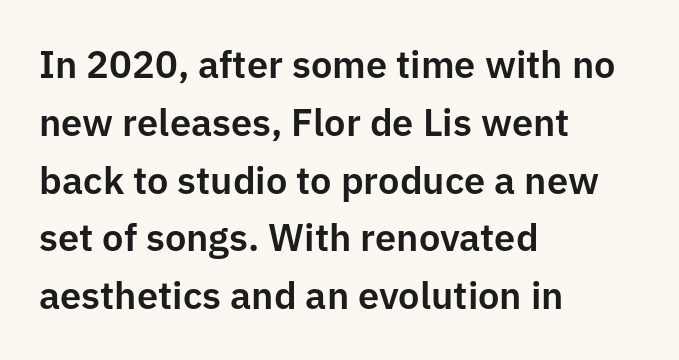
Baseline-to-baseline distance is the conventional proportion of letter height. The typography opts for an upright posture over an oblique one. Lines of text with bare space underneath. A student would call this left alignment; a typographer would say flush left, rag right. Think of a printed novel: that variable character pitch is what you see here. Typographically, this falls in the sans-serif category.
